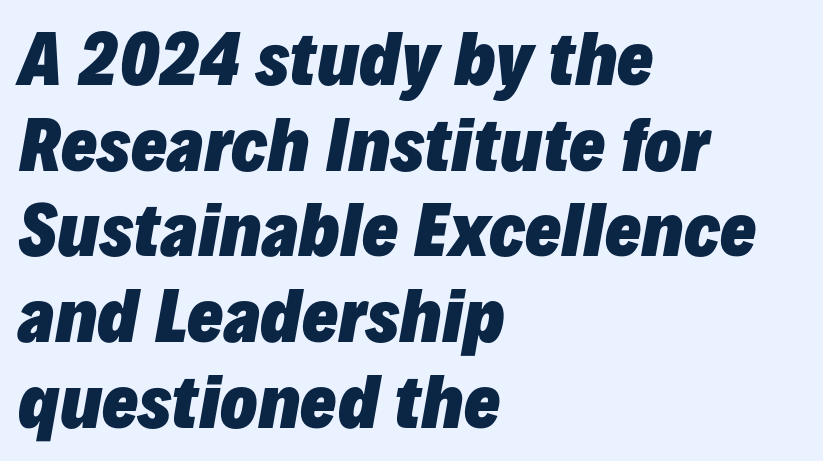
Yep, that's italic — everything's leaning. Think of a printed novel: that variable character pitch is what you see here. Bare-footed words on every line. The line texture is even and compact thanks to regular tracking. The setting favours the left margin, as ordinary paragraphs usually do. Heft: maximum for text — a bold.
